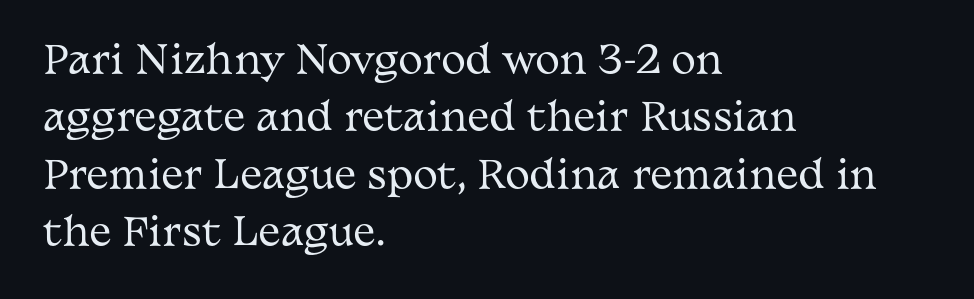
The image shows 37 px regular-weight, wide serif type, upright; set left-aligned, normal line spacing (1.55x), normal letter spacing, not underlined; medium stroke contrast and a medium x-height.
